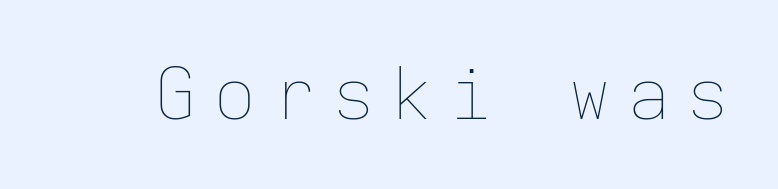
{"italic": "no", "bold": "no", "weight": "thin", "width": "normal", "stroke_contrast": "low", "x_height": "medium", "monospaced": "yes", "underline": "no", "letter_spacing": "wide", "letter_spacing_em": 0.22, "glyph_px": 72}
